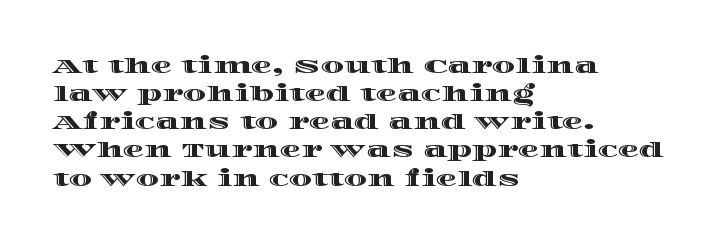
Q: Is the text italic (slanted)? A: No, it is upright.
Q: Is the text underlined? A: No.
Q: How is the paragraph aligned? A: Left-aligned.
Q: Is the spacing between letters normal or unusually wide? A: Normal.
Q: Is the spacing between lines tight, normal or loose? A: Normal.
